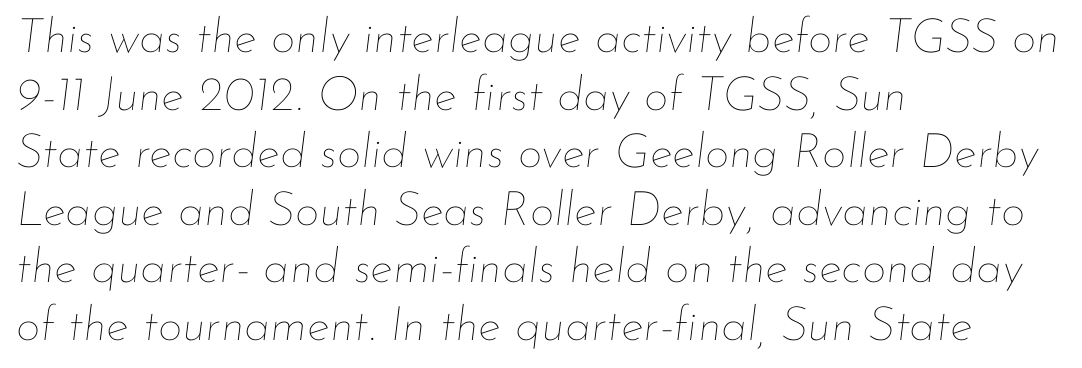
The image shows 48 px thin type, italic (leaning right); set left-aligned, line spacing 1.2x, normal letter spacing, not underlined; low stroke contrast and a small x-height.
